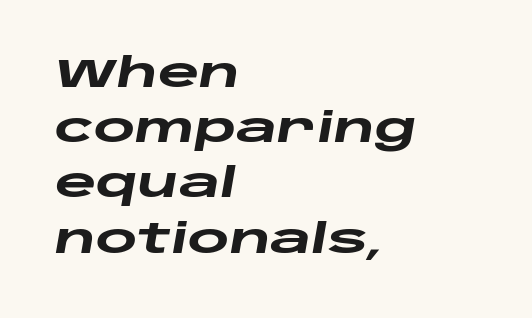
The image shows 40 px heavy, wide type, italic (leaning right); set left-aligned, normal line spacing (1.38x), normal letter spacing, not underlined; low stroke contrast and a large x-height.
